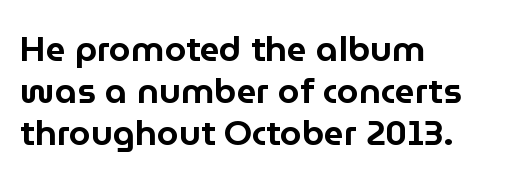
Short and long lines alike share a common starting point at left. The typography opts for an upright posture over an oblique one. Each letter's strokes conclude bluntly, with no projecting serifs. Any mark beneath the type? The region is blank.
